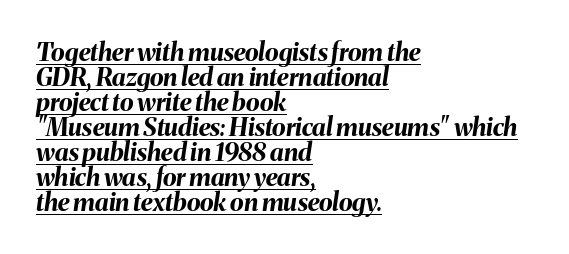
{"italic": "yes", "lean": "right", "slant_degrees": 8, "bold": "yes", "underline": "yes", "align": "left", "line_spacing": "tight", "line_spacing_ratio": 1.0, "letter_spacing": "normal", "letter_spacing_em": 0.0, "glyph_px": 25}
